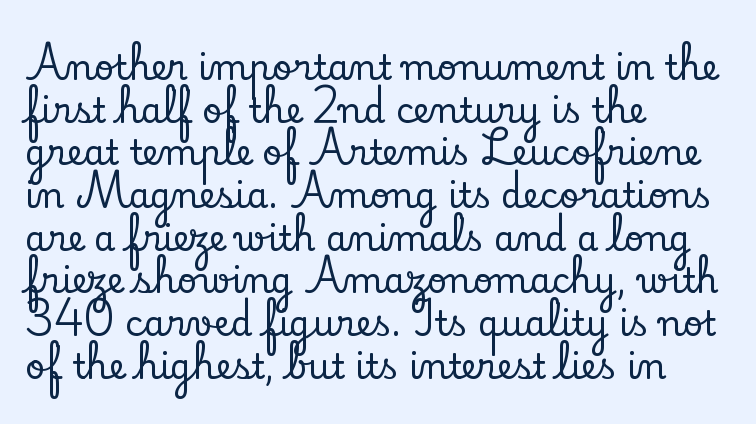
The image shows 35 px serif type, upright; set left-aligned, line spacing 1.22x, normal letter spacing, not underlined; low stroke contrast and a small x-height.
